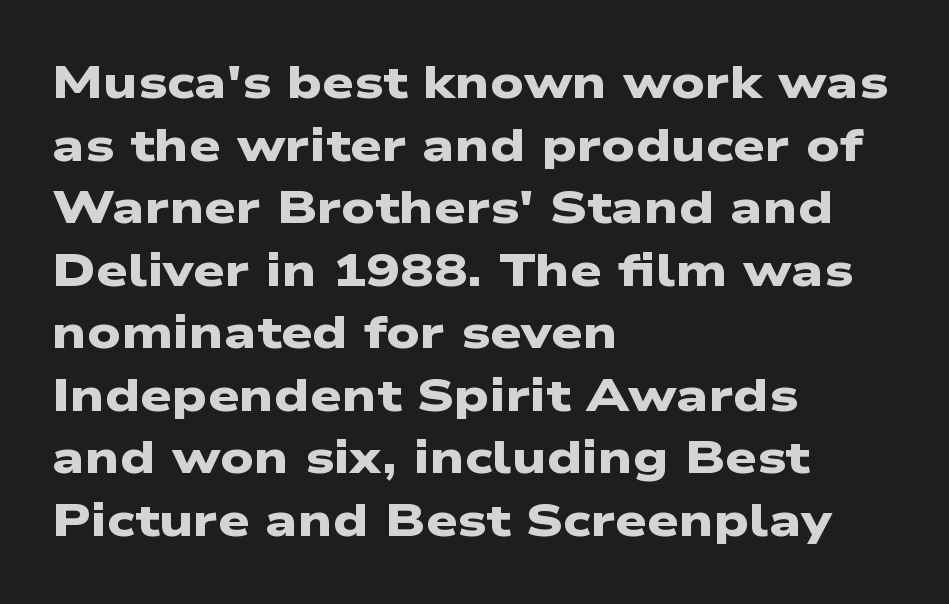
The image shows 45 px heavy, wide sans-serif type; set left-aligned, normal line spacing (1.39x), normal letter spacing, not underlined; low stroke contrast and a medium x-height.
